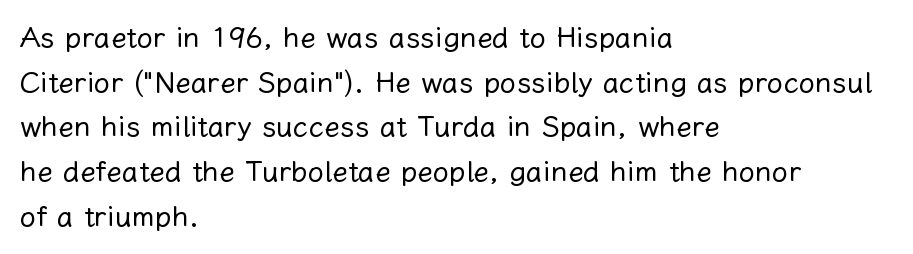
{"italic": "no", "bold": "no", "weight": "regular", "width": "normal", "stroke_contrast": "low", "x_height": "medium", "monospaced": "no", "underline": "no", "align": "left", "line_spacing": "normal", "line_spacing_ratio": 1.54, "letter_spacing": "normal", "letter_spacing_em": 0.0, "glyph_px": 29}
